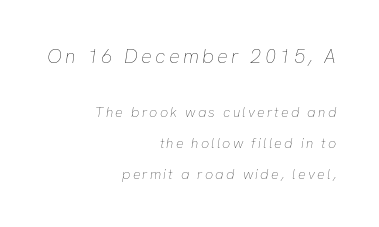
{"italic": "yes", "lean": "right", "slant_degrees": 8, "bold": "no", "underline": "no", "align": "right", "line_spacing": "loose", "line_spacing_ratio": 2.2, "larger_block": "first", "size_ratio": 1.43, "glyph_px": 20}
